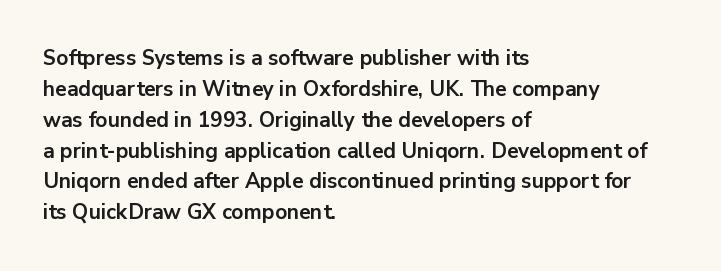
The image shows 21 px bold type, upright; set left-aligned, normal line spacing (1.47x), normal letter spacing, not underlined.
